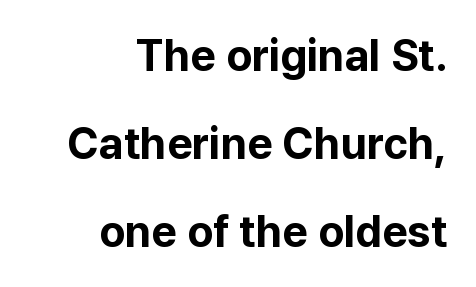
Q: Is the text bold? A: Yes.
Q: Is the text italic (slanted)? A: No, it is upright.
Q: Is the typeface a serif or a sans-serif typeface? A: Sans-serif.
Q: Is the text underlined? A: No.
Q: How is the paragraph aligned? A: Right-aligned.
Q: Is the spacing between letters normal or unusually wide? A: Normal.
Q: Is the spacing between lines tight, normal or loose? A: Loose.
Q: Width (condensed, normal, or wide)? A: Normal.
Q: Stroke contrast? A: Low.
Q: x-height? A: Medium.
Q: Monospaced? A: No.
